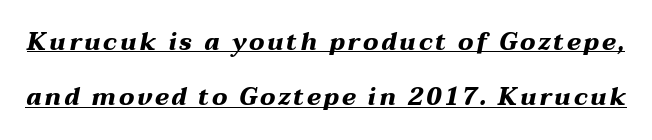
Regarding leading, the lines here are spaced well apart. These lines carry a lot of weight — the face is fully bold. Decoration check: the copy is underlined. This is oblique type, the kind used for emphasis or titles.
